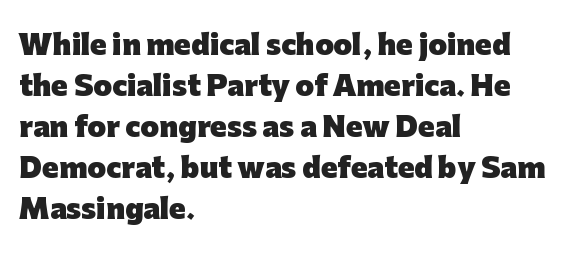
The image shows 27 px bold type, upright; set left-aligned, normal line spacing (1.52x), normal letter spacing, not underlined.
